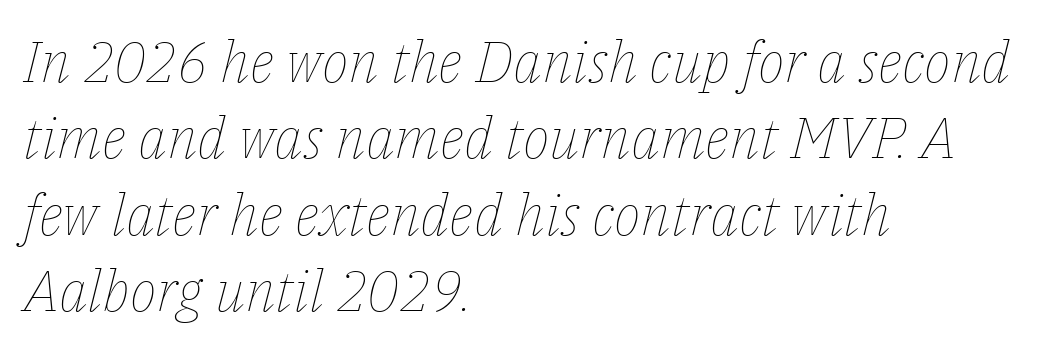
Q: Is the text bold? A: No.
Q: Is the text italic (slanted)? A: Yes, it leans right by about 14 degrees.
Q: Is the text underlined? A: No.
Q: How is the paragraph aligned? A: Left-aligned.
Q: Is the spacing between letters normal or unusually wide? A: Normal.
Q: Is the spacing between lines tight, normal or loose? A: Normal.
Q: Width (condensed, normal, or wide)? A: Normal.
Q: Stroke contrast? A: Low.
Q: x-height? A: Medium.
Q: Monospaced? A: No.
